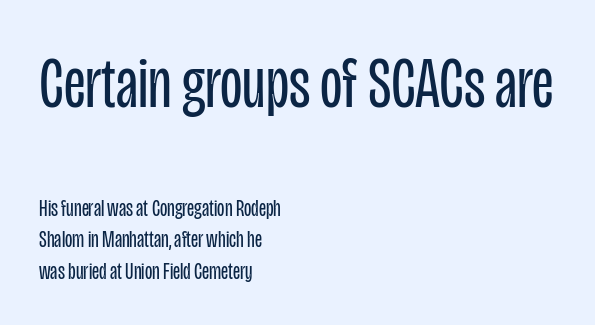
{"serif": "no", "italic": "no", "bold": "no", "weight": "regular", "width": "condensed", "stroke_contrast": "low", "x_height": "large", "monospaced": "no", "underline": "no", "align": "left", "line_spacing": "normal", "line_spacing_ratio": 1.31, "letter_spacing": "normal", "letter_spacing_em": 0.0, "larger_block": "first", "size_ratio": 3.04, "glyph_px": 73}
